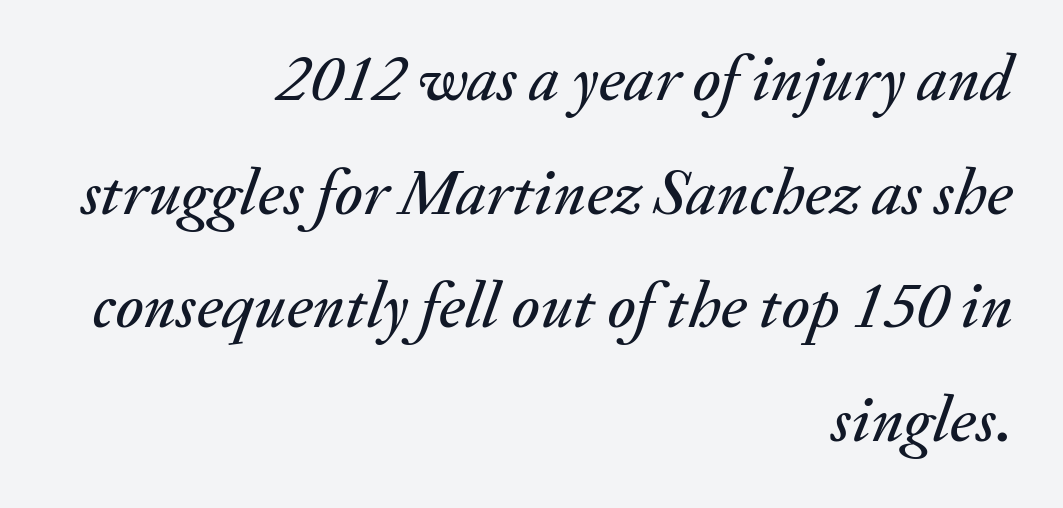
The image shows 66 px text type, italic (leaning right); set right-aligned, line spacing 1.72x, normal letter spacing, not underlined; medium stroke contrast and a small x-height.
